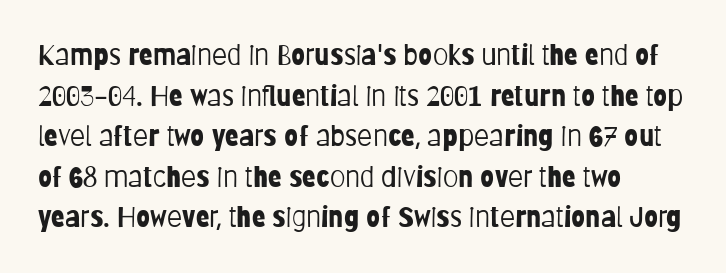
Horizontally, the lines are justified to the leading edge only. Examine the stroke ends and you'll find no serifs. Type without underlining. Stroke thickness stays within the range of a standard reading face or lighter.
